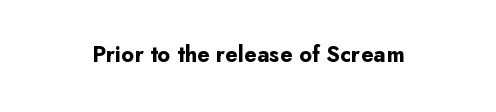
Q: Is the text bold? A: Yes.
Q: Is the text italic (slanted)? A: No, it is upright.
Q: Is the text underlined? A: No.
Q: Is the spacing between letters normal or unusually wide? A: Normal.
